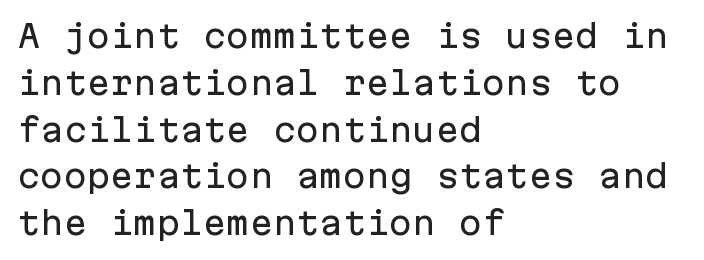
{"serif": "no", "italic": "no", "width": "normal", "stroke_contrast": "low", "x_height": "medium", "monospaced": "yes", "underline": "no", "align": "left", "line_spacing": "normal", "line_spacing_ratio": 1.51, "letter_spacing": "normal", "letter_spacing_em": 0.0, "glyph_px": 31}
